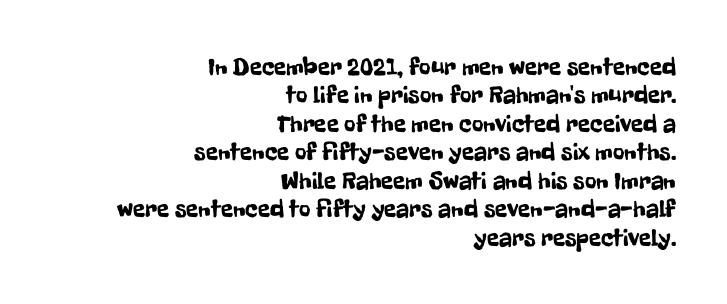
Q: Is the text italic (slanted)? A: No, it is upright.
Q: Is the text underlined? A: No.
Q: How is the paragraph aligned? A: Right-aligned.
Q: Is the spacing between letters normal or unusually wide? A: Normal.
Q: Is the spacing between lines tight, normal or loose? A: Tight.
